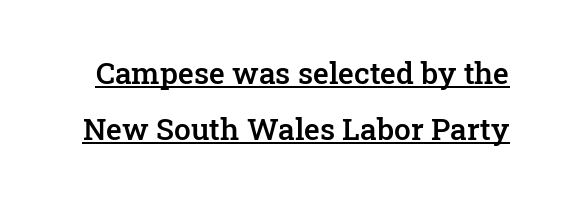
The image shows 30 px semibold serif type, upright; set line spacing 1.88x, normal letter spacing, underlined; low stroke contrast and a medium x-height.
